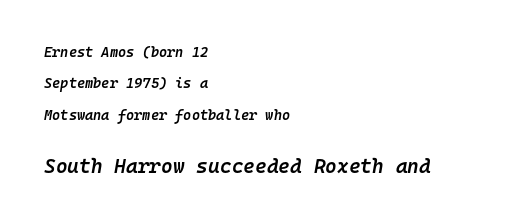
{"italic": "yes", "lean": "right", "slant_degrees": 10, "bold": "semi", "underline": "no", "align": "left", "line_spacing": "loose", "line_spacing_ratio": 2.25, "letter_spacing": "normal", "letter_spacing_em": 0.0, "larger_block": "second", "size_ratio": 1.43, "glyph_px": 20}
